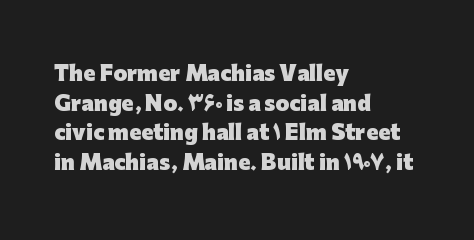
The image shows 20 px bold type, upright; set left-aligned, normal line spacing (1.48x), normal letter spacing, not underlined.
